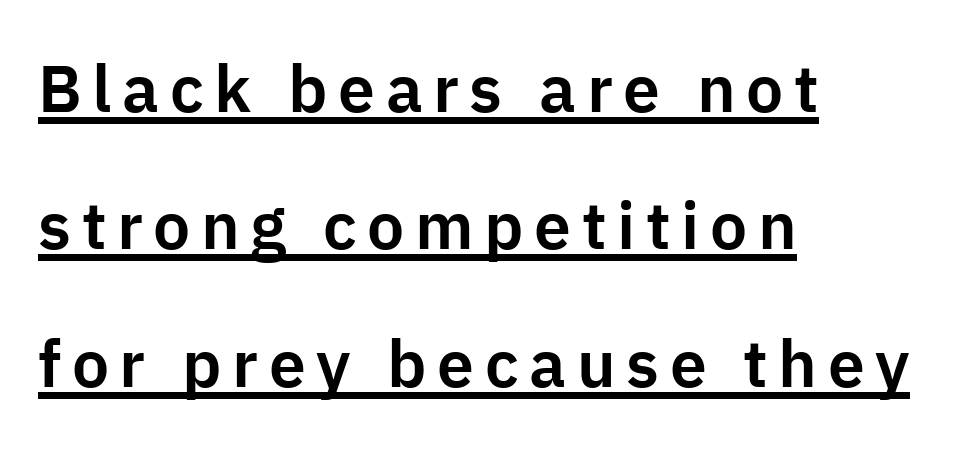
You could not count columns in this text — the font is proportionally spaced. Notice how the stems are strictly vertical — no italics here. Is there an underline? Yes — a line sits under the letters. In terms of letterform style, serifs are entirely absent.
